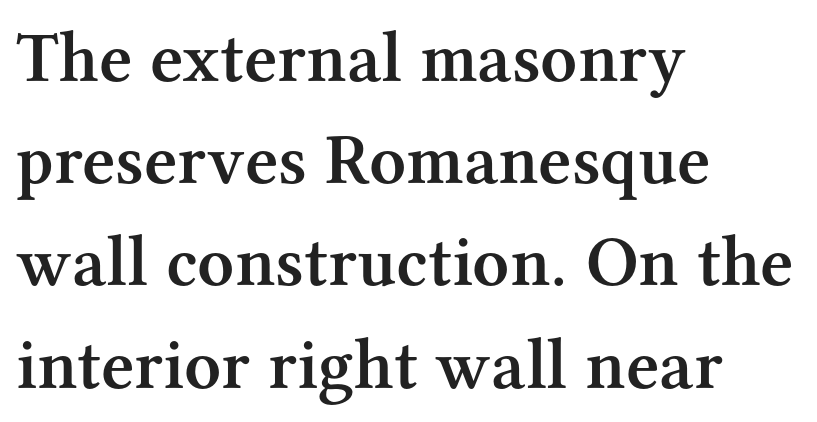
Proportional: the letters do not fall into vertical columns. If you measured baseline to baseline, you'd find a middling distance. Designer's note — italics off, roman on. Letters rest on an invisible, unmarked baseline. Serif or sans? Serif — the stroke terminals have little feet.
